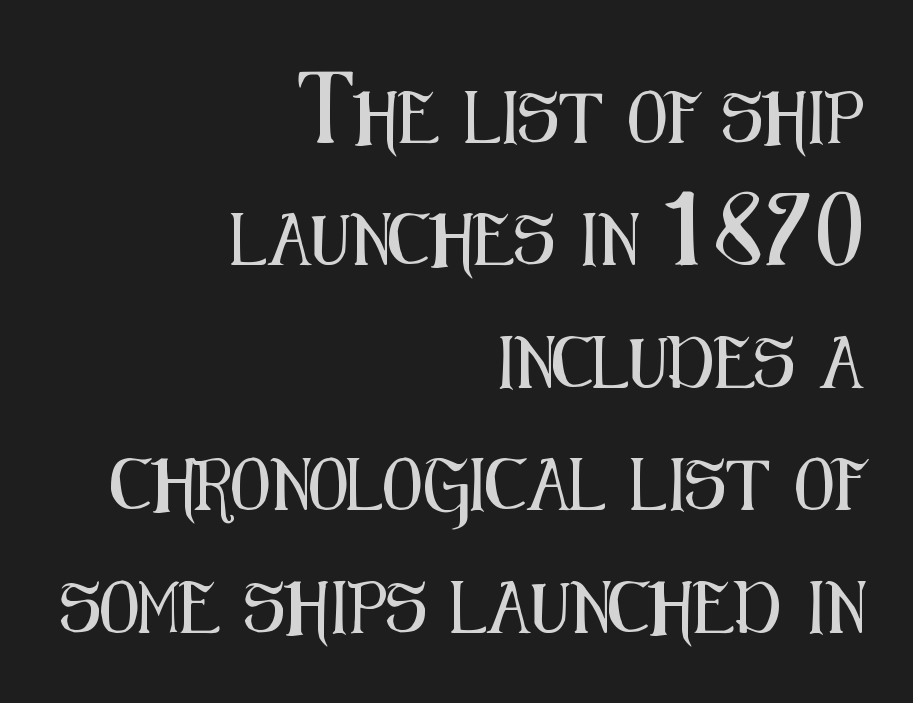
The paragraph shown leans on its right margin. No word sits above an underline. In terms of posture, this sample is upright.
